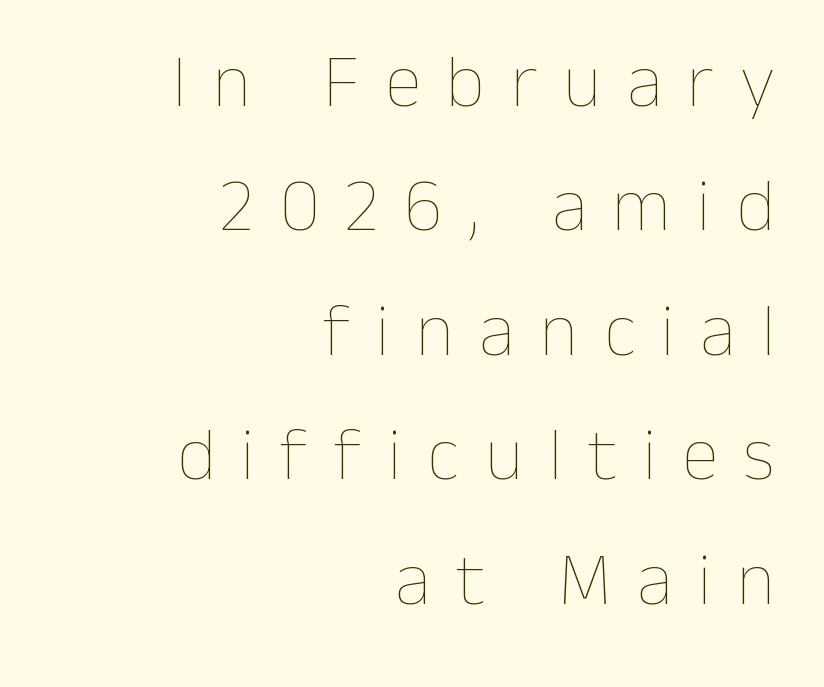
The image shows 75 px thin type, upright; set right-aligned, normal line spacing (1.66x), unusually wide letter spacing (+0.34 em), not underlined; low stroke contrast and a medium x-height.
